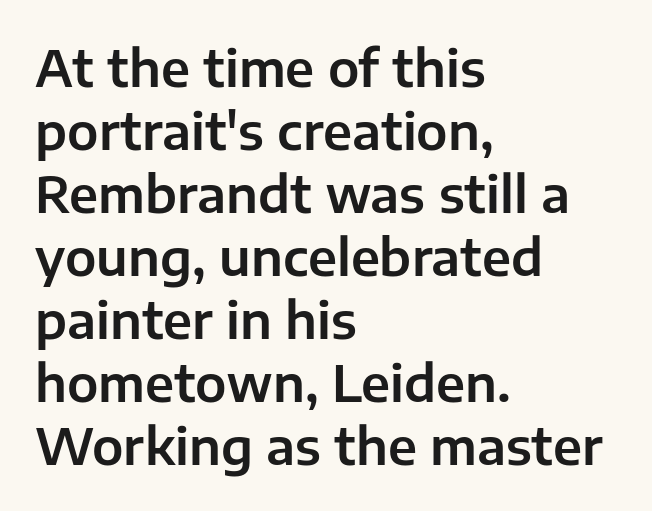
{"serif": "no", "italic": "no", "width": "normal", "stroke_contrast": "low", "x_height": "medium", "monospaced": "no", "underline": "no", "align": "left", "line_spacing": "normal", "line_spacing_ratio": 1.26, "letter_spacing": "normal", "letter_spacing_em": 0.0, "glyph_px": 50}
